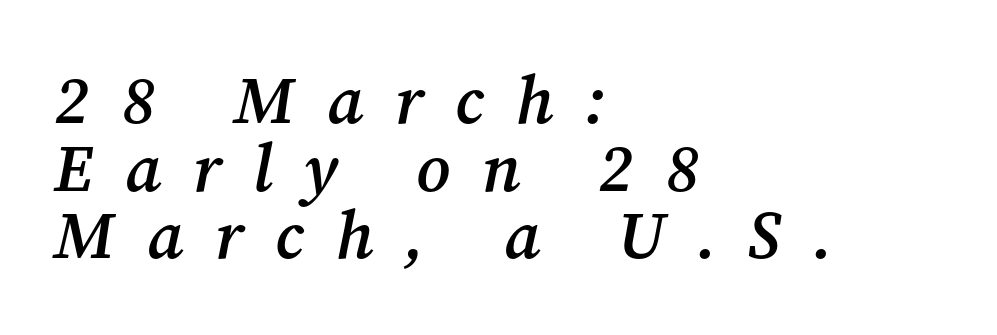
The image shows 67 px semibold serif type, italic (leaning right); set left-aligned, tight line spacing (1.01x), unusually wide letter spacing (+0.47 em), not underlined; medium stroke contrast and a medium x-height.
